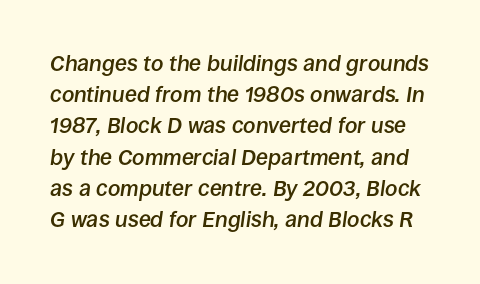
{"italic": "yes", "lean": "right", "slant_degrees": 8, "bold": "semi", "underline": "no", "line_spacing": "normal", "line_spacing_ratio": 1.42, "letter_spacing": "normal", "letter_spacing_em": 0.0, "glyph_px": 22}
